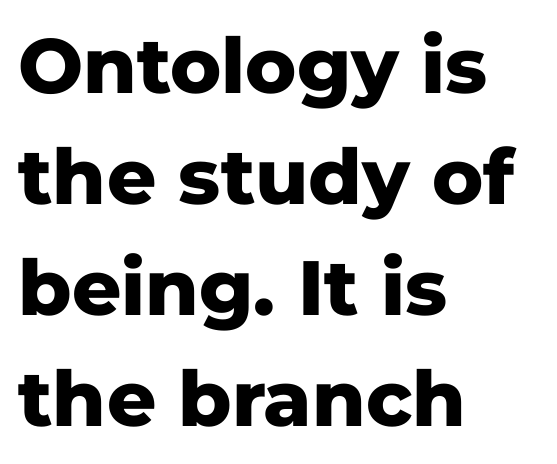
{"serif": "no", "italic": "no", "bold": "yes", "weight": "heavy", "width": "normal", "stroke_contrast": "low", "x_height": "medium", "monospaced": "no", "underline": "no", "align": "left", "line_spacing": "normal", "line_spacing_ratio": 1.44, "letter_spacing": "normal", "letter_spacing_em": 0.0, "glyph_px": 77}
